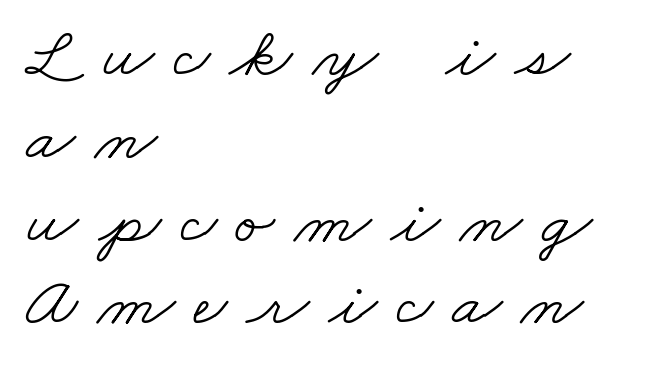
Q: Is the text bold? A: No.
Q: Is the typeface a serif or a sans-serif typeface? A: Serif.
Q: Is the text underlined? A: No.
Q: How is the paragraph aligned? A: Left-aligned.
Q: Is the spacing between letters normal or unusually wide? A: Unusually wide.
Q: Is the spacing between lines tight, normal or loose? A: Tight.
Q: Width (condensed, normal, or wide)? A: Wide.
Q: Stroke contrast? A: Low.
Q: x-height? A: Small.
Q: Monospaced? A: No.
